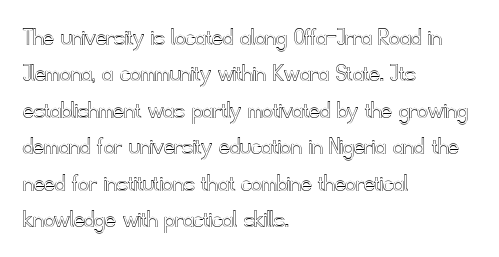
Q: Is the text italic (slanted)? A: No, it is upright.
Q: Is the text underlined? A: No.
Q: How is the paragraph aligned? A: Left-aligned.
Q: Is the spacing between letters normal or unusually wide? A: Normal.
Q: Is the spacing between lines tight, normal or loose? A: Normal.
